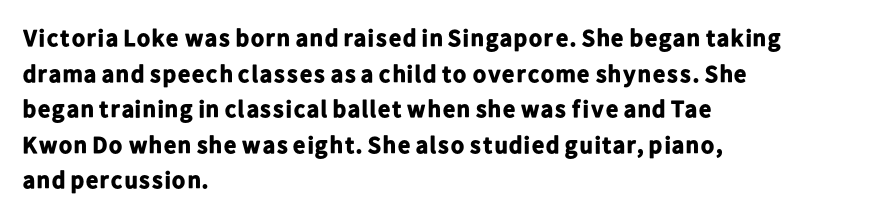
Q: Is the text bold? A: Yes.
Q: Is the text italic (slanted)? A: No, it is upright.
Q: Is the text underlined? A: No.
Q: How is the paragraph aligned? A: Left-aligned.
Q: Is the spacing between letters normal or unusually wide? A: Normal.
Q: Is the spacing between lines tight, normal or loose? A: Normal.
